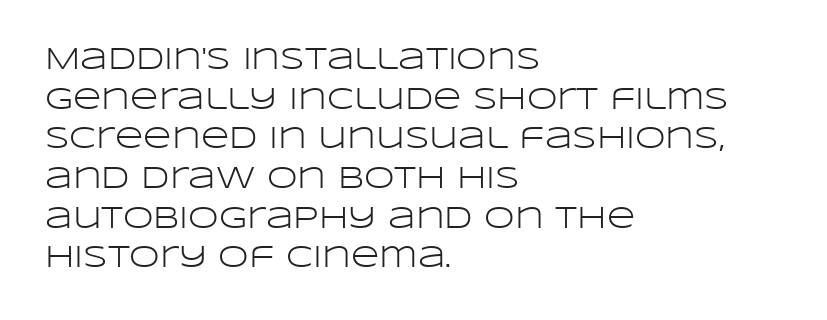
Q: Is the text bold? A: No.
Q: Is the text italic (slanted)? A: No, it is upright.
Q: Is the typeface a serif or a sans-serif typeface? A: Sans-serif.
Q: Is the text underlined? A: No.
Q: How is the paragraph aligned? A: Left-aligned.
Q: Is the spacing between letters normal or unusually wide? A: Normal.
Q: Is the spacing between lines tight, normal or loose? A: Normal.
Q: Width (condensed, normal, or wide)? A: Wide.
Q: Stroke contrast? A: Low.
Q: x-height? A: Large.
Q: Monospaced? A: No.
